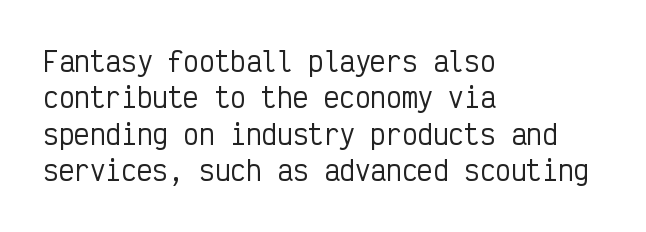
{"italic": "no", "underline": "no", "align": "left", "line_spacing": "normal", "line_spacing_ratio": 1.4, "letter_spacing": "normal", "letter_spacing_em": 0.0, "glyph_px": 26}
